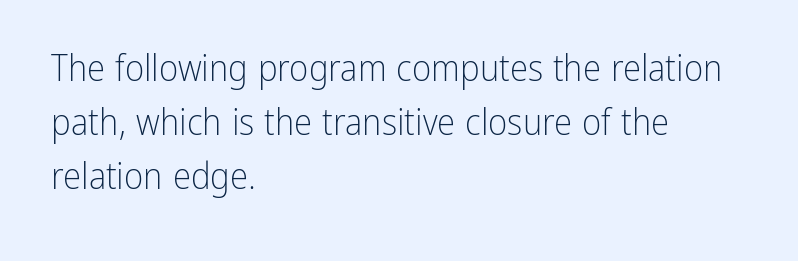
{"serif": "no", "italic": "no", "bold": "no", "weight": "light", "width": "condensed", "stroke_contrast": "low", "x_height": "medium", "monospaced": "no", "underline": "no", "align": "left", "line_spacing": "normal", "line_spacing_ratio": 1.46, "letter_spacing": "normal", "letter_spacing_em": 0.0, "glyph_px": 37}
